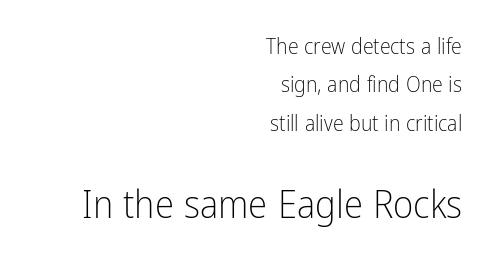
Q: Is the text bold? A: No.
Q: Is the text italic (slanted)? A: No, it is upright.
Q: Is the typeface a serif or a sans-serif typeface? A: Sans-serif.
Q: Is the text underlined? A: No.
Q: How is the paragraph aligned? A: Right-aligned.
Q: Is the spacing between letters normal or unusually wide? A: Normal.
Q: Which block of text is set in a larger size, the first (top) or the second (bottom)? A: The second (bottom) one.
Q: Width (condensed, normal, or wide)? A: Condensed.
Q: Stroke contrast? A: Low.
Q: x-height? A: Medium.
Q: Monospaced? A: No.
